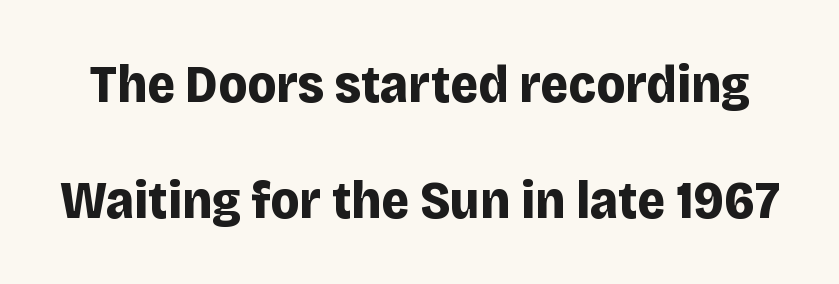
In terms of weight, the rendering is a true, heavy bold. Ordinary non-slanted type is in use. Letter spacing: default. Any mark beneath the type? The region is blank. Each letter keeps its own natural width here, so spacing adapts to shape.
